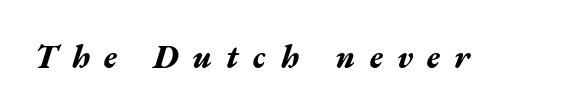
{"italic": "yes", "lean": "right", "slant_degrees": 17, "bold": "yes", "weight": "bold", "width": "wide", "stroke_contrast": "medium", "x_height": "medium", "monospaced": "no", "underline": "no", "letter_spacing": "wide", "letter_spacing_em": 0.43, "glyph_px": 33}
